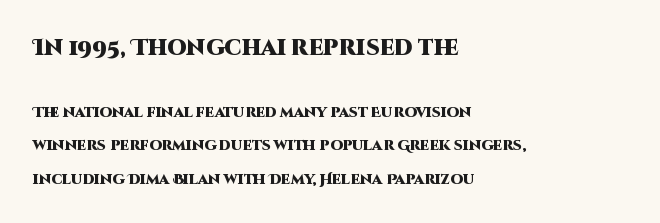
{"italic": "no", "bold": "yes", "underline": "no", "align": "left", "line_spacing": "loose", "line_spacing_ratio": 2.38, "letter_spacing": "normal", "letter_spacing_em": 0.0, "larger_block": "first", "size_ratio": 1.57, "glyph_px": 22}
